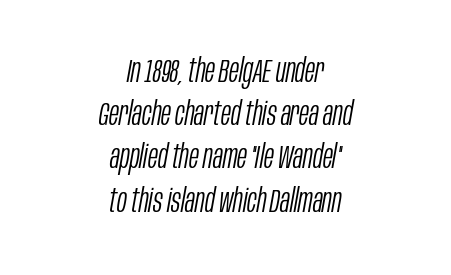
{"italic": "yes", "lean": "right", "slant_degrees": 10, "bold": "no", "weight": "light", "width": "condensed", "stroke_contrast": "low", "x_height": "large", "monospaced": "no", "underline": "no", "align": "center", "line_spacing": "normal", "line_spacing_ratio": 1.31, "letter_spacing": "normal", "letter_spacing_em": 0.0, "glyph_px": 33}
